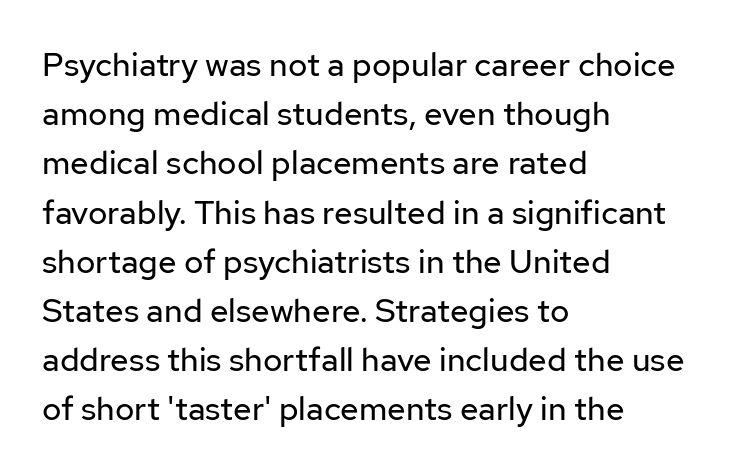
{"serif": "no", "italic": "no", "bold": "no", "weight": "regular", "width": "normal", "stroke_contrast": "low", "x_height": "medium", "monospaced": "no", "underline": "no", "align": "left", "line_spacing": "normal", "line_spacing_ratio": 1.49, "letter_spacing": "normal", "letter_spacing_em": 0.0, "glyph_px": 33}
